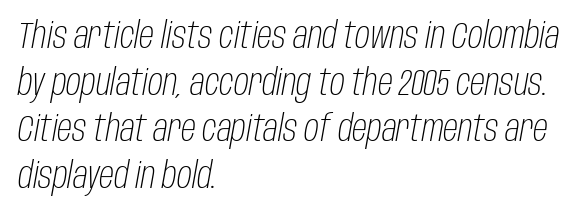
{"italic": "yes", "lean": "right", "slant_degrees": 10, "bold": "no", "weight": "light", "width": "condensed", "stroke_contrast": "low", "x_height": "large", "monospaced": "no", "underline": "no", "align": "left", "line_spacing": "normal", "line_spacing_ratio": 1.26, "letter_spacing": "normal", "letter_spacing_em": 0.0, "glyph_px": 37}
